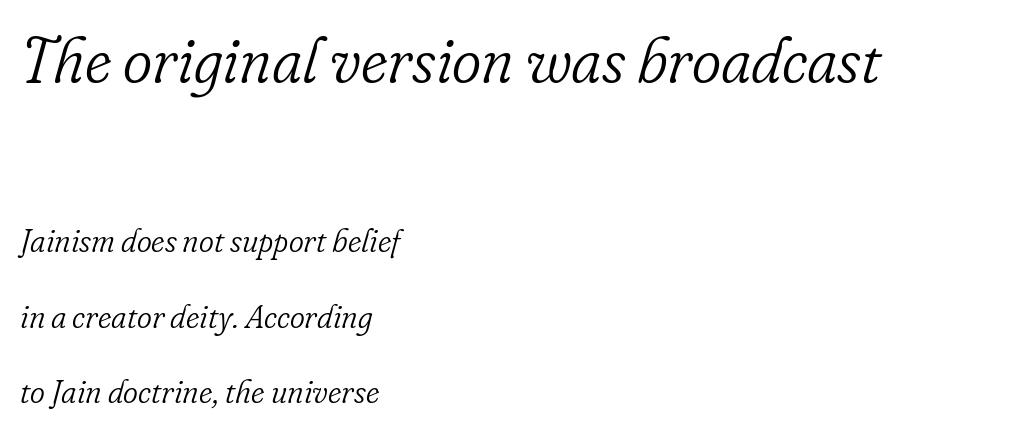
These lines are rendered in a variable-pitch font. To sum up the face: it has serifs. The passage shown leans; its letterforms are oblique. Observe the ordinary spacing: letters are neighbours, not strangers. Two sizes are in play, and the larger belongs to the first block. The lines in this sample share a left origin and differ only in where they stop.
